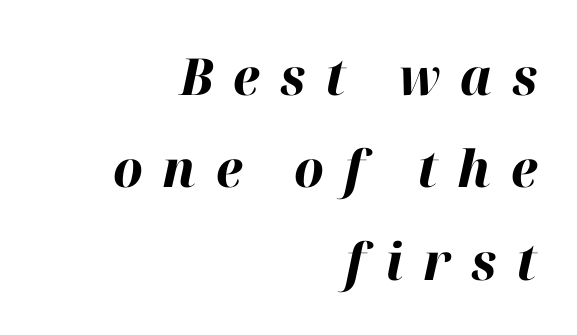
{"italic": "yes", "lean": "right", "slant_degrees": 12, "bold": "yes", "weight": "bold", "width": "normal", "stroke_contrast": "high", "x_height": "medium", "monospaced": "no", "underline": "no", "align": "right", "line_spacing_ratio": 1.81, "letter_spacing": "wide", "letter_spacing_em": 0.39, "glyph_px": 51}
